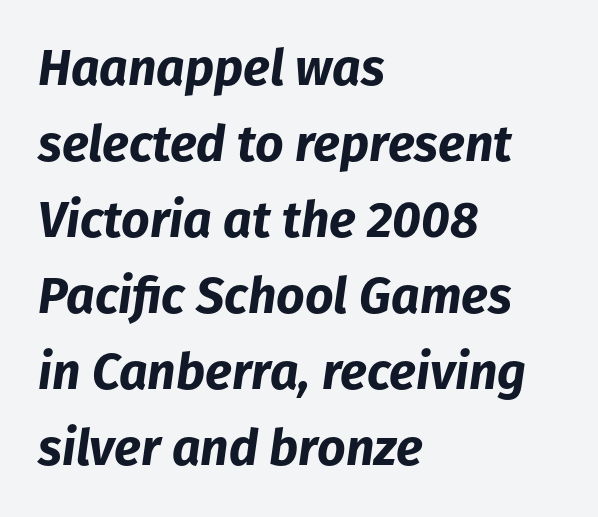
Q: Is the text bold? A: Yes.
Q: Is the text italic (slanted)? A: Yes, it leans right by about 8 degrees.
Q: Is the text underlined? A: No.
Q: How is the paragraph aligned? A: Left-aligned.
Q: Is the spacing between letters normal or unusually wide? A: Normal.
Q: Is the spacing between lines tight, normal or loose? A: Normal.
Q: Width (condensed, normal, or wide)? A: Normal.
Q: Stroke contrast? A: Low.
Q: x-height? A: Medium.
Q: Monospaced? A: No.
